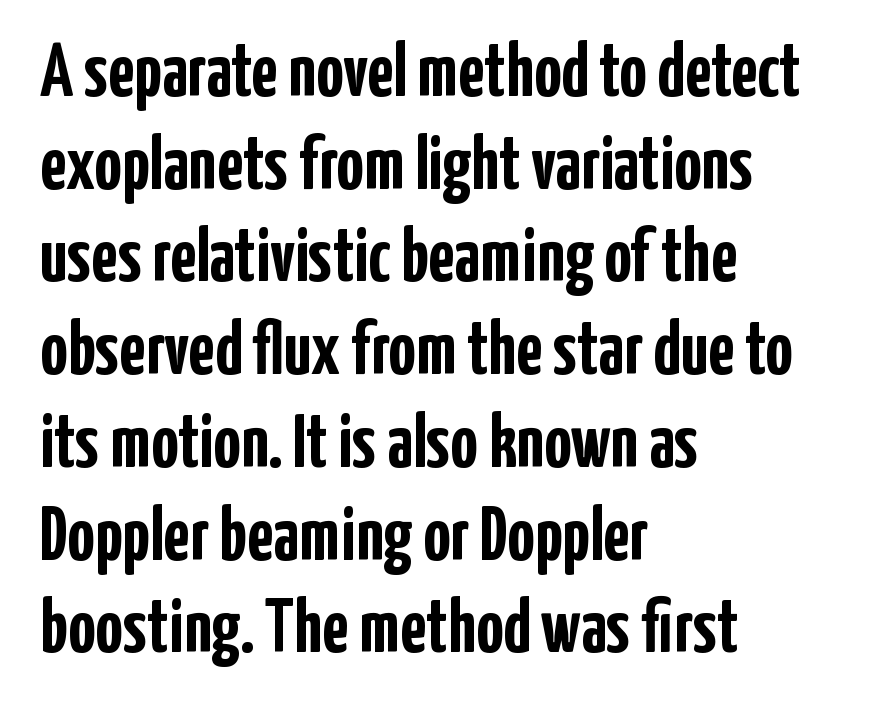
Q: Is the text bold? A: Yes.
Q: Is the text italic (slanted)? A: No, it is upright.
Q: Is the typeface a serif or a sans-serif typeface? A: Sans-serif.
Q: Is the text underlined? A: No.
Q: How is the paragraph aligned? A: Left-aligned.
Q: Is the spacing between letters normal or unusually wide? A: Normal.
Q: Width (condensed, normal, or wide)? A: Condensed.
Q: Stroke contrast? A: Low.
Q: x-height? A: Medium.
Q: Monospaced? A: No.
